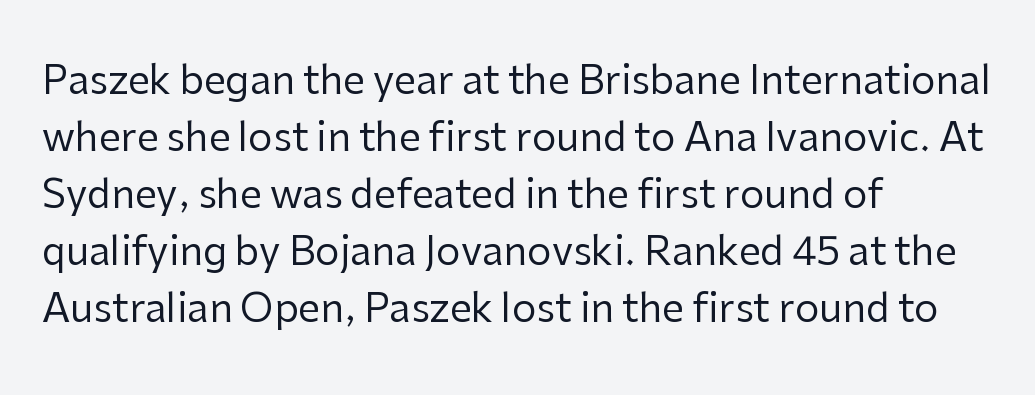
Q: Is the text bold? A: No.
Q: Is the text italic (slanted)? A: No, it is upright.
Q: Is the typeface a serif or a sans-serif typeface? A: Sans-serif.
Q: Is the text underlined? A: No.
Q: How is the paragraph aligned? A: Left-aligned.
Q: Is the spacing between letters normal or unusually wide? A: Normal.
Q: Is the spacing between lines tight, normal or loose? A: Normal.
Q: Width (condensed, normal, or wide)? A: Normal.
Q: Stroke contrast? A: Low.
Q: x-height? A: Medium.
Q: Monospaced? A: No.
